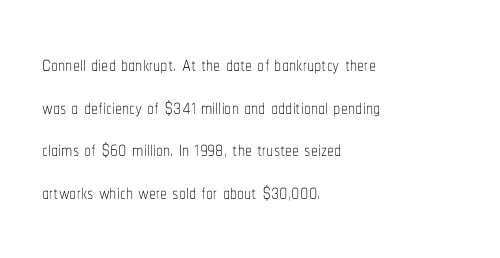
This is roman type, the default non-slanted kind. Line starts are locked; line ends wander. Check under the words: just untouched page. Tracking value appears to be zero — textbook default spacing.
